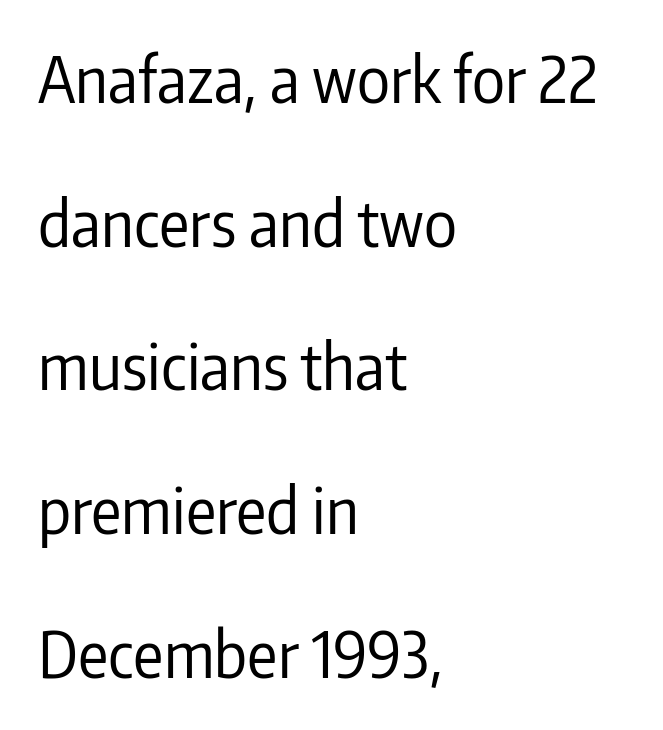
The image shows 63 px regular-weight, condensed sans-serif type, upright; set left-aligned, loose line spacing (2.28x), normal letter spacing, not underlined; low stroke contrast and a medium x-height.
